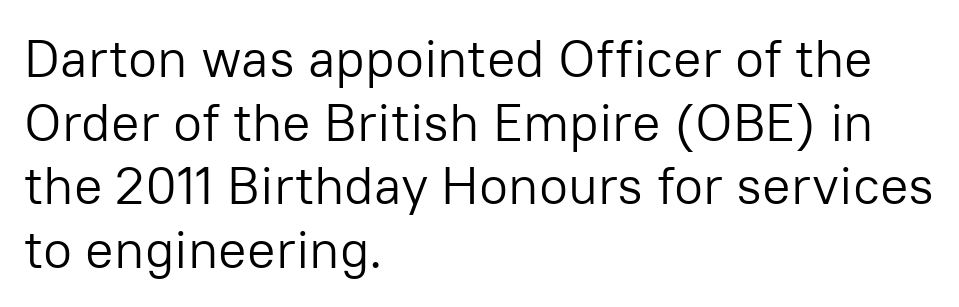
Q: Is the text bold? A: No.
Q: Is the text italic (slanted)? A: No, it is upright.
Q: Is the typeface a serif or a sans-serif typeface? A: Sans-serif.
Q: Is the text underlined? A: No.
Q: How is the paragraph aligned? A: Left-aligned.
Q: Is the spacing between letters normal or unusually wide? A: Normal.
Q: Width (condensed, normal, or wide)? A: Normal.
Q: Stroke contrast? A: Low.
Q: x-height? A: Medium.
Q: Monospaced? A: No.
